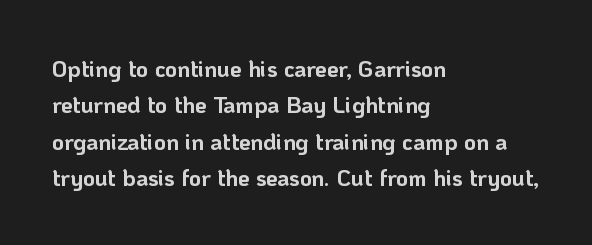
Q: Is the text bold? A: Yes.
Q: Is the text italic (slanted)? A: No, it is upright.
Q: Is the text underlined? A: No.
Q: How is the paragraph aligned? A: Left-aligned.
Q: Is the spacing between letters normal or unusually wide? A: Normal.
Q: Is the spacing between lines tight, normal or loose? A: Normal.
